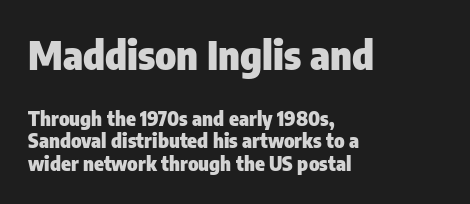
{"serif": "no", "italic": "no", "bold": "yes", "weight": "heavy", "width": "condensed", "stroke_contrast": "low", "x_height": "medium", "monospaced": "no", "underline": "no", "align": "left", "line_spacing": "tight", "line_spacing_ratio": 1.12, "letter_spacing": "normal", "letter_spacing_em": 0.0, "larger_block": "first", "size_ratio": 2.0, "glyph_px": 40}
